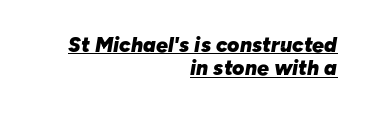
Q: Is the text bold? A: Yes.
Q: Is the text italic (slanted)? A: Yes, it leans right by about 10 degrees.
Q: Is the text underlined? A: Yes.
Q: How is the paragraph aligned? A: Right-aligned.
Q: Is the spacing between letters normal or unusually wide? A: Normal.
Q: Is the spacing between lines tight, normal or loose? A: Tight.
